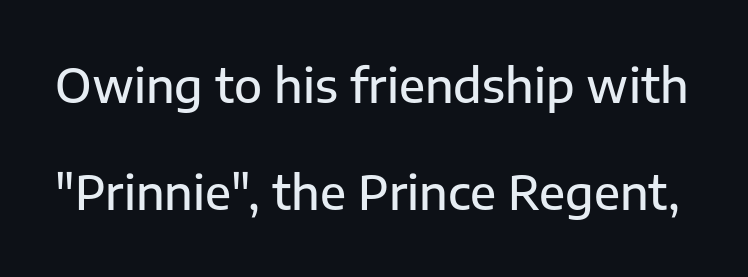
The image shows 46 px semibold sans-serif type, upright; set loose line spacing (2.33x), normal letter spacing, not underlined; low stroke contrast and a medium x-height.
